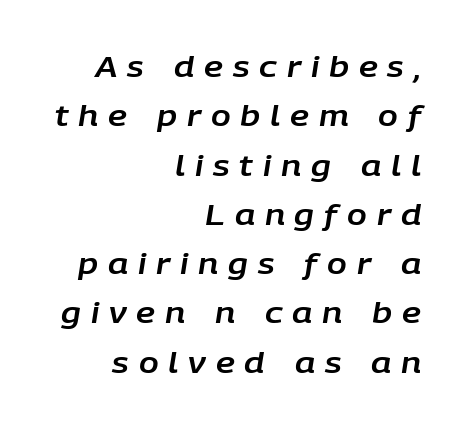
{"italic": "yes", "lean": "right", "slant_degrees": 9, "width": "normal", "stroke_contrast": "low", "x_height": "large", "monospaced": "no", "underline": "no", "align": "right", "line_spacing": "normal", "line_spacing_ratio": 1.7, "letter_spacing": "wide", "letter_spacing_em": 0.34, "glyph_px": 29}
